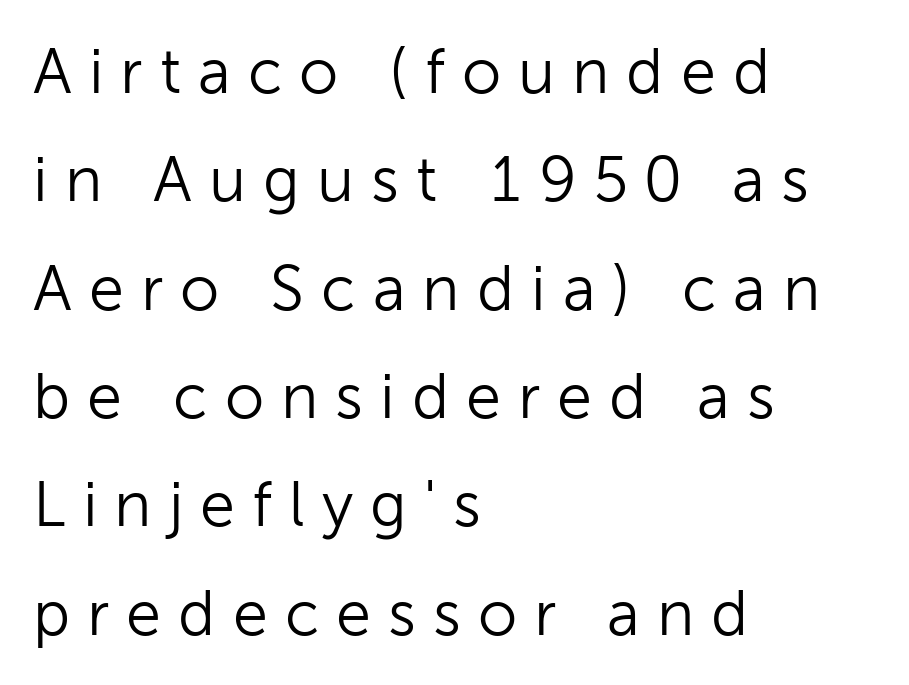
{"serif": "no", "italic": "no", "bold": "no", "weight": "light", "width": "normal", "stroke_contrast": "low", "x_height": "medium", "monospaced": "no", "underline": "no", "align": "left", "line_spacing_ratio": 1.72, "letter_spacing": "wide", "letter_spacing_em": 0.27, "glyph_px": 63}
